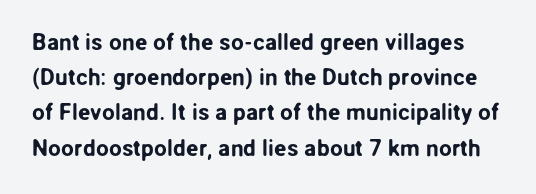
Q: Is the text italic (slanted)? A: No, it is upright.
Q: Is the text underlined? A: No.
Q: Is the spacing between letters normal or unusually wide? A: Normal.
Q: Is the spacing between lines tight, normal or loose? A: Normal.
